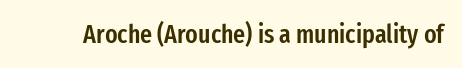
{"italic": "no", "bold": "semi", "underline": "no", "letter_spacing": "normal", "letter_spacing_em": 0.0, "glyph_px": 26}
